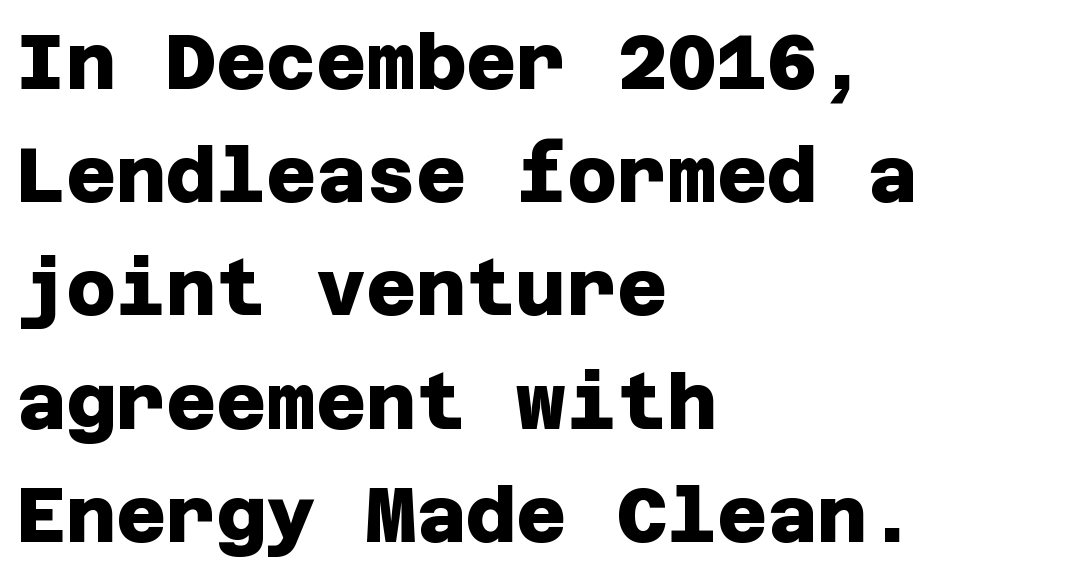
Q: Is the text bold? A: Yes.
Q: Is the typeface a serif or a sans-serif typeface? A: Sans-serif.
Q: Is the text underlined? A: No.
Q: How is the paragraph aligned? A: Left-aligned.
Q: Is the spacing between letters normal or unusually wide? A: Normal.
Q: Is the spacing between lines tight, normal or loose? A: Normal.
Q: Width (condensed, normal, or wide)? A: Normal.
Q: Stroke contrast? A: Low.
Q: x-height? A: Large.
